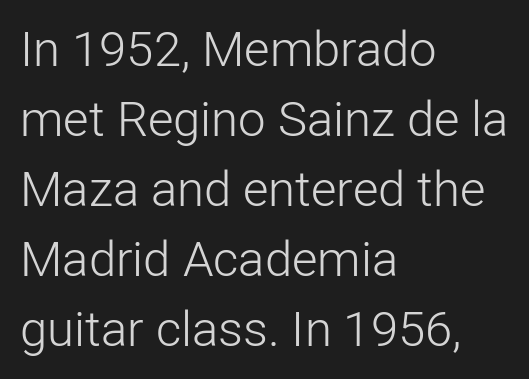
Q: Is the text bold? A: No.
Q: Is the text italic (slanted)? A: No, it is upright.
Q: Is the typeface a serif or a sans-serif typeface? A: Sans-serif.
Q: Is the text underlined? A: No.
Q: How is the paragraph aligned? A: Left-aligned.
Q: Is the spacing between letters normal or unusually wide? A: Normal.
Q: Is the spacing between lines tight, normal or loose? A: Normal.
Q: Width (condensed, normal, or wide)? A: Normal.
Q: Stroke contrast? A: Low.
Q: x-height? A: Medium.
Q: Monospaced? A: No.
